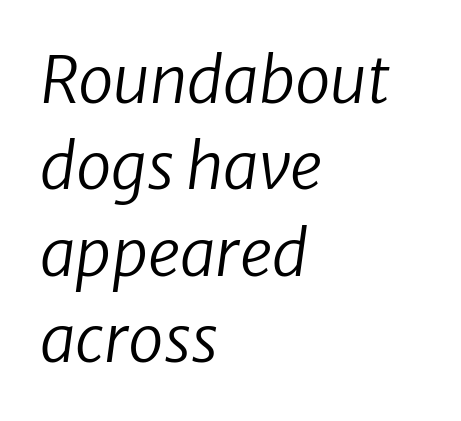
Q: Is the text bold? A: No.
Q: Is the text italic (slanted)? A: Yes, it leans right by about 8 degrees.
Q: Is the text underlined? A: No.
Q: How is the paragraph aligned? A: Left-aligned.
Q: Is the spacing between letters normal or unusually wide? A: Normal.
Q: Is the spacing between lines tight, normal or loose? A: Normal.
Q: Width (condensed, normal, or wide)? A: Normal.
Q: Stroke contrast? A: Low.
Q: x-height? A: Medium.
Q: Monospaced? A: No.
